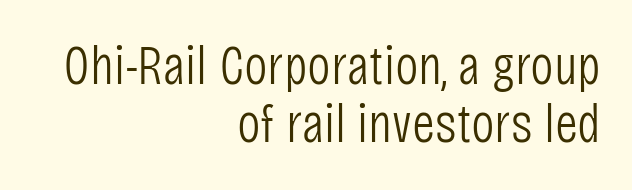
The image shows 56 px light, condensed sans-serif type, upright; set right-aligned, tight line spacing (1.04x), normal letter spacing, not underlined; low stroke contrast and a large x-height.
